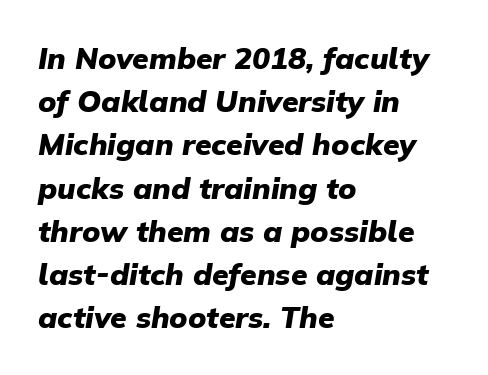
The image shows 30 px heavy type, italic (leaning right); set left-aligned, normal line spacing (1.44x), normal letter spacing, not underlined; low stroke contrast and a medium x-height.
